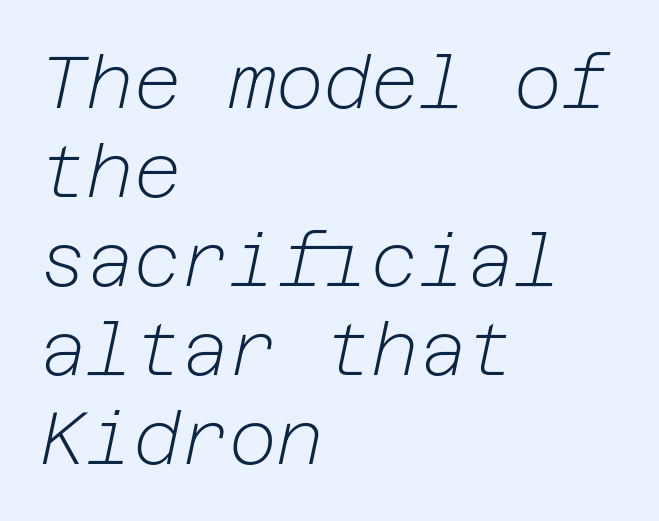
{"italic": "yes", "lean": "right", "slant_degrees": 12, "bold": "no", "weight": "light", "width": "normal", "stroke_contrast": "low", "x_height": "medium", "underline": "no", "align": "left", "line_spacing_ratio": 1.22, "letter_spacing": "normal", "letter_spacing_em": 0.0, "glyph_px": 73}
